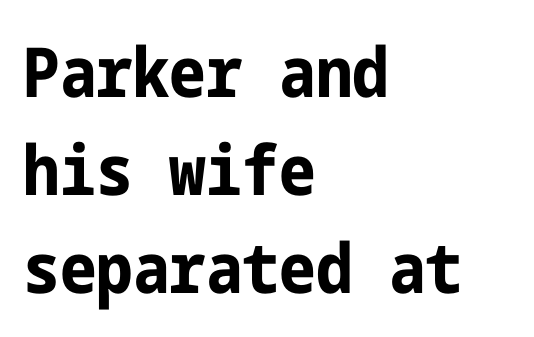
The image shows 69 px bold, condensed sans-serif type, upright; set left-aligned, normal line spacing (1.42x), normal letter spacing, not underlined; low stroke contrast and a medium x-height.
